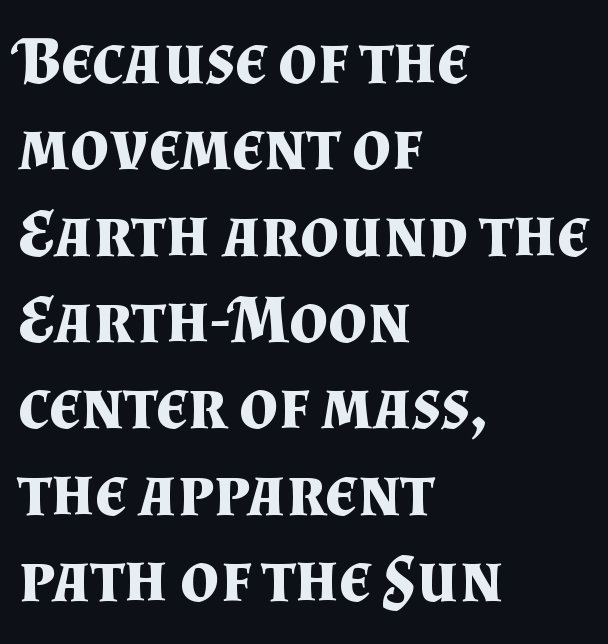
Plain, unruled lines of type. A serif font was chosen for this passage. Do the characters align in a grid? No, the font is proportional. Heavy, bold letterforms.
